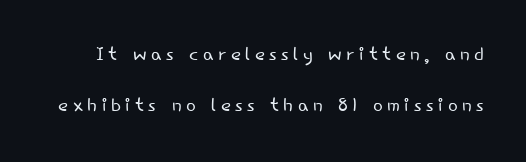
Q: Is the text bold? A: No.
Q: Is the text italic (slanted)? A: No, it is upright.
Q: Is the text underlined? A: No.
Q: Is the spacing between lines tight, normal or loose? A: Loose.
